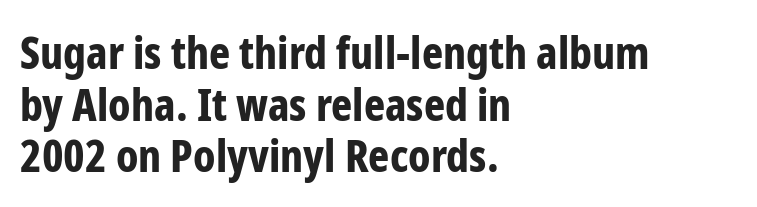
The image shows 45 px bold, condensed sans-serif type, upright; set left-aligned, tight line spacing (1.15x), normal letter spacing, not underlined; low stroke contrast and a medium x-height.
